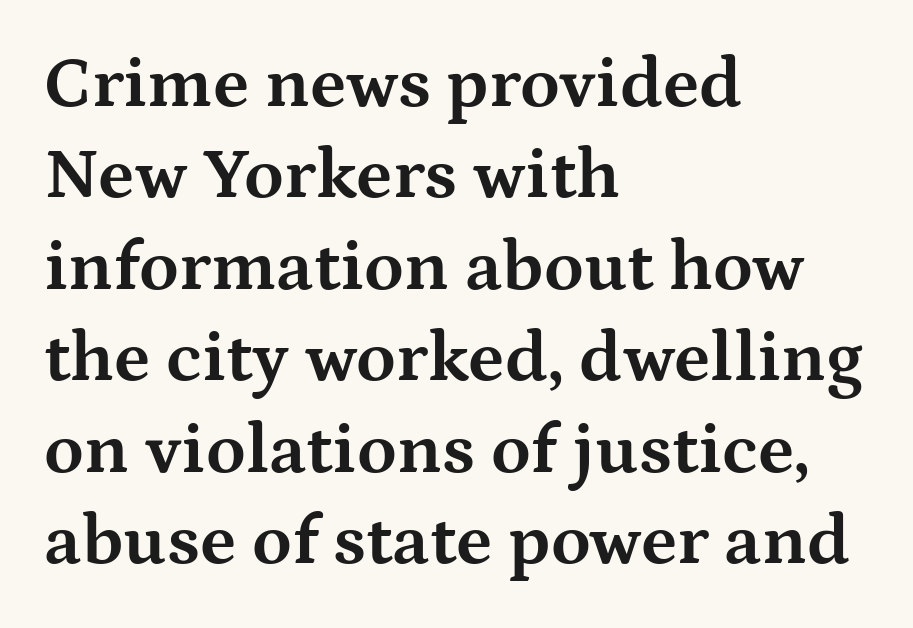
Q: Is the text bold? A: Yes.
Q: Is the text italic (slanted)? A: No, it is upright.
Q: Is the typeface a serif or a sans-serif typeface? A: Serif.
Q: Is the text underlined? A: No.
Q: How is the paragraph aligned? A: Left-aligned.
Q: Is the spacing between letters normal or unusually wide? A: Normal.
Q: Is the spacing between lines tight, normal or loose? A: Normal.
Q: Width (condensed, normal, or wide)? A: Wide.
Q: Stroke contrast? A: Medium.
Q: x-height? A: Medium.
Q: Monospaced? A: No.
